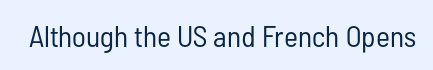
{"serif": "no", "italic": "no", "bold": "no", "weight": "regular", "width": "condensed", "stroke_contrast": "low", "x_height": "medium", "monospaced": "no", "underline": "no", "letter_spacing": "normal", "letter_spacing_em": 0.0, "glyph_px": 30}
